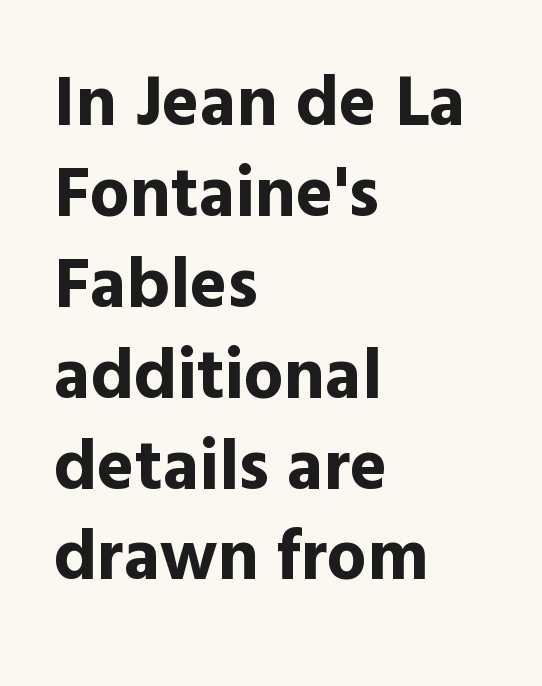
The image shows 71 px bold sans-serif type, upright; set left-aligned, normal line spacing (1.28x), normal letter spacing, not underlined; a medium x-height.
